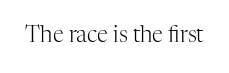
The space directly below the letters is spotless. Quick note: not italic, upright. The line texture is even and compact thanks to regular tracking. These glyphs show unthickened strokes, regular width or finer.
